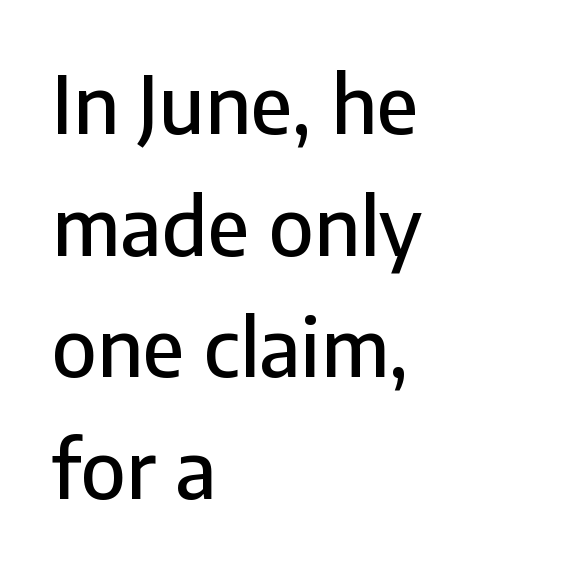
{"serif": "no", "italic": "no", "width": "normal", "stroke_contrast": "low", "x_height": "medium", "monospaced": "no", "underline": "no", "align": "left", "line_spacing": "normal", "line_spacing_ratio": 1.54, "letter_spacing": "normal", "letter_spacing_em": 0.0, "glyph_px": 79}
